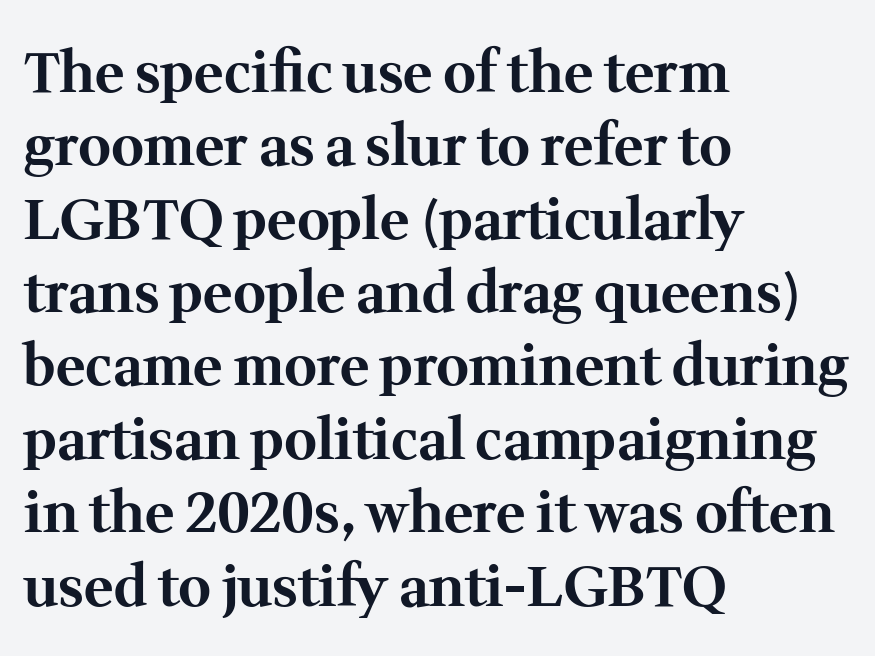
Q: Is the text bold? A: Yes.
Q: Is the text italic (slanted)? A: No, it is upright.
Q: Is the typeface a serif or a sans-serif typeface? A: Serif.
Q: Is the text underlined? A: No.
Q: How is the paragraph aligned? A: Left-aligned.
Q: Is the spacing between letters normal or unusually wide? A: Normal.
Q: Is the spacing between lines tight, normal or loose? A: Normal.
Q: Width (condensed, normal, or wide)? A: Normal.
Q: Stroke contrast? A: Medium.
Q: x-height? A: Medium.
Q: Monospaced? A: No.
